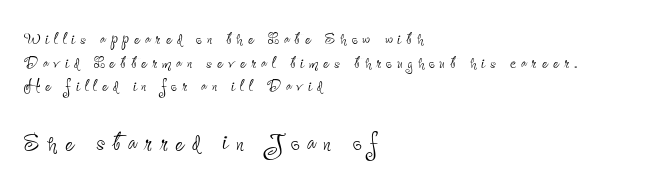
Q: Is the text bold? A: No.
Q: Is the text italic (slanted)? A: Yes.
Q: Is the typeface a serif or a sans-serif typeface? A: Sans-serif.
Q: Is the text underlined? A: No.
Q: How is the paragraph aligned? A: Left-aligned.
Q: Is the spacing between letters normal or unusually wide? A: Unusually wide.
Q: Is the spacing between lines tight, normal or loose? A: Tight.
Q: Which block of text is set in a larger size, the first (top) or the second (bottom)? A: The second (bottom) one.
Q: Width (condensed, normal, or wide)? A: Condensed.
Q: Stroke contrast? A: Low.
Q: x-height? A: Small.
Q: Monospaced? A: No.
